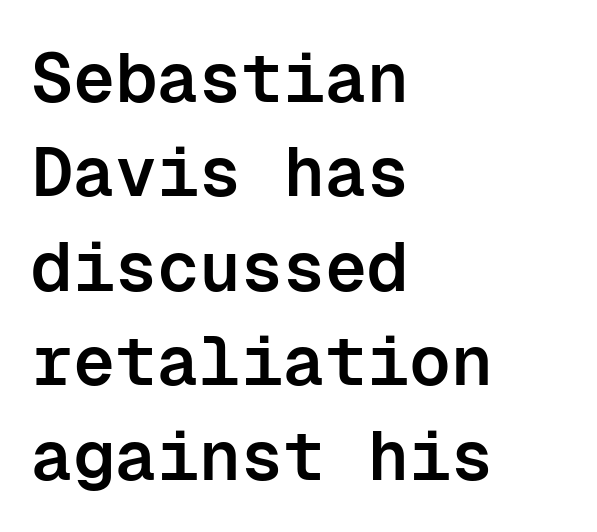
Compared with a centered layout, this one pins lines to the left instead. The face used here is monospaced, like something from a code editor. A typesetter would call this zero additional tracking. Style check: upright.
